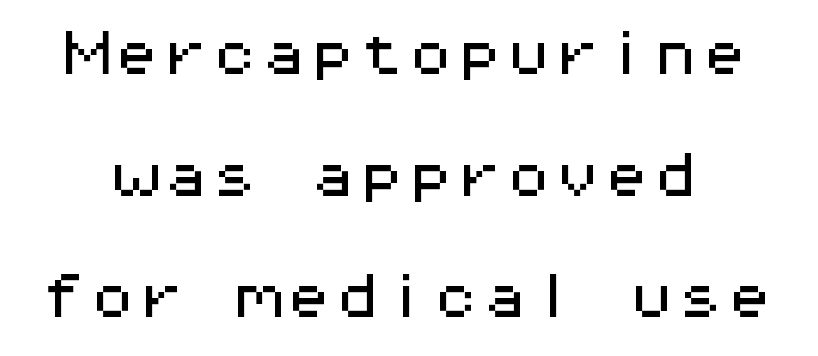
Unmarked baselines from the first word to the last. A typesetter would call this leading open, well beyond the default. Nothing sits at the stroke ends, so this counts as sans-serif. This rendering uses center alignment, leaving both contours irregular but symmetric. Do the letters lean? They stand straight.
